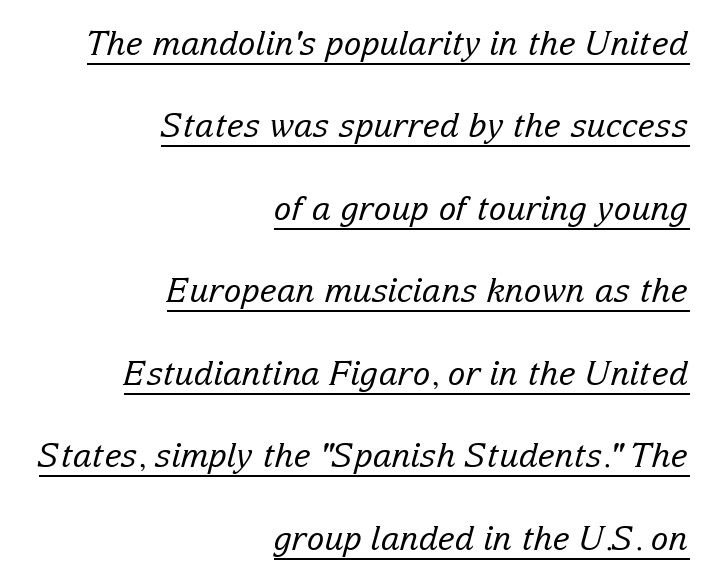
{"serif": "yes", "italic": "yes", "lean": "right", "slant_degrees": 15, "bold": "no", "weight": "regular", "width": "normal", "stroke_contrast": "low", "x_height": "medium", "monospaced": "no", "underline": "yes", "align": "right", "line_spacing": "loose", "line_spacing_ratio": 2.5, "letter_spacing": "normal", "letter_spacing_em": 0.0, "glyph_px": 33}
